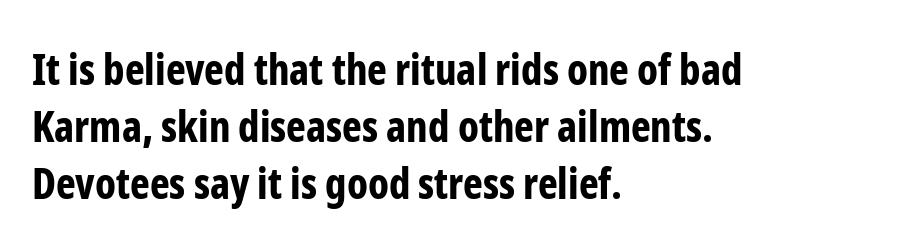
Q: Is the text bold? A: Yes.
Q: Is the text italic (slanted)? A: No, it is upright.
Q: Is the typeface a serif or a sans-serif typeface? A: Sans-serif.
Q: Is the text underlined? A: No.
Q: How is the paragraph aligned? A: Left-aligned.
Q: Is the spacing between letters normal or unusually wide? A: Normal.
Q: Is the spacing between lines tight, normal or loose? A: Normal.
Q: Width (condensed, normal, or wide)? A: Condensed.
Q: Stroke contrast? A: Low.
Q: x-height? A: Medium.
Q: Monospaced? A: No.
